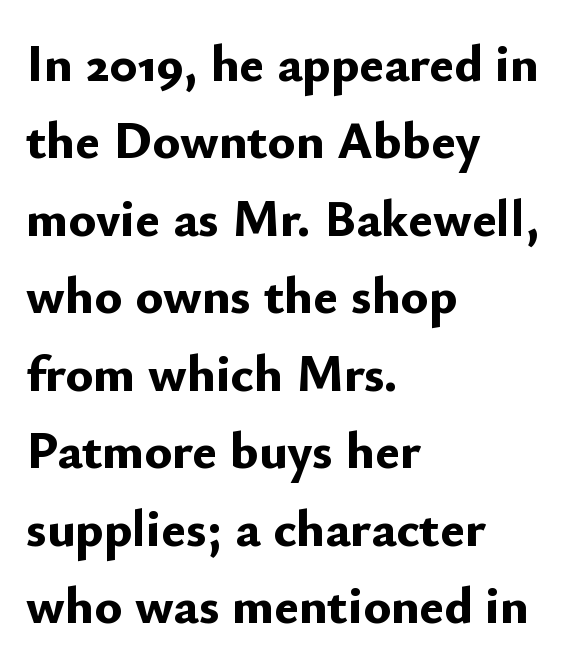
This sample is left-justified, so line endings fall wherever the words run out. To sum up the face: it is a sans, with no serifs. Here the glyphs are tracked normally, forming tight word shapes. The foot of each line stays bare and open. This sample uses an upright cut, with every glyph sitting square on the baseline. Varying glyph widths throughout — classic text-font behaviour.
